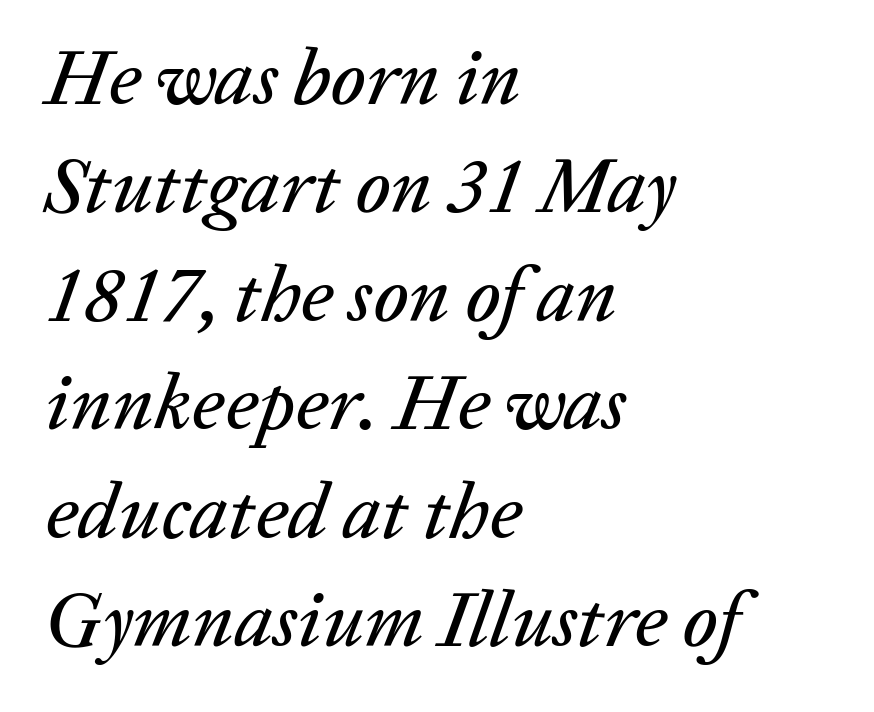
The image shows 78 px text type, italic (leaning right); set left-aligned, normal line spacing (1.39x), normal letter spacing, not underlined; low stroke contrast and a medium x-height.
